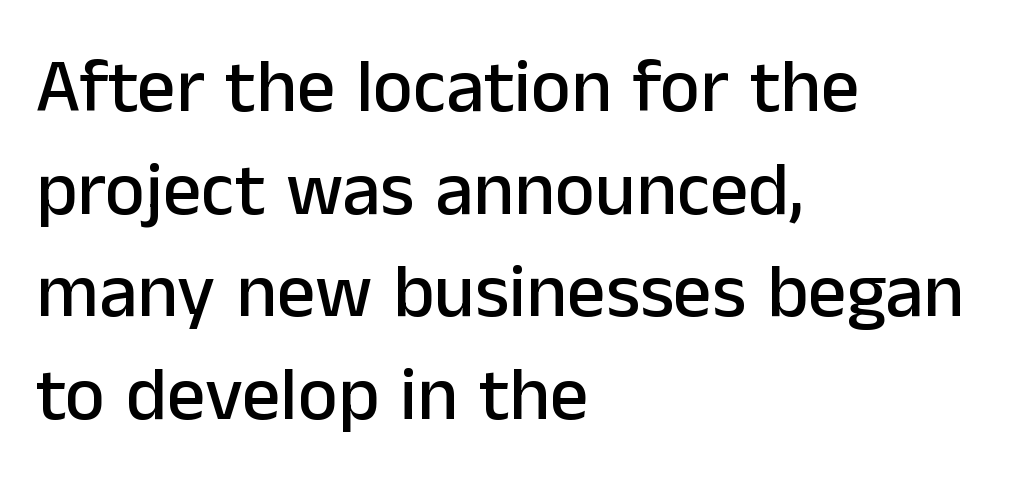
The image shows 76 px sans-serif type, upright; set left-aligned, normal line spacing (1.35x), normal letter spacing, not underlined; low stroke contrast and a medium x-height.
